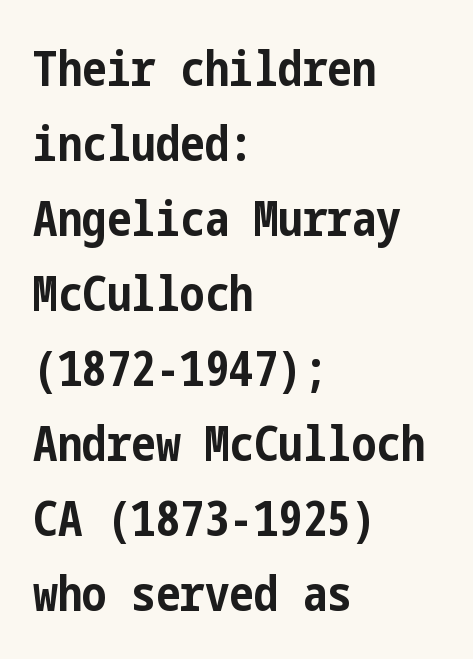
The image shows 49 px bold, condensed sans-serif type, upright; set left-aligned, normal line spacing (1.53x), normal letter spacing, not underlined; low stroke contrast and a medium x-height.
